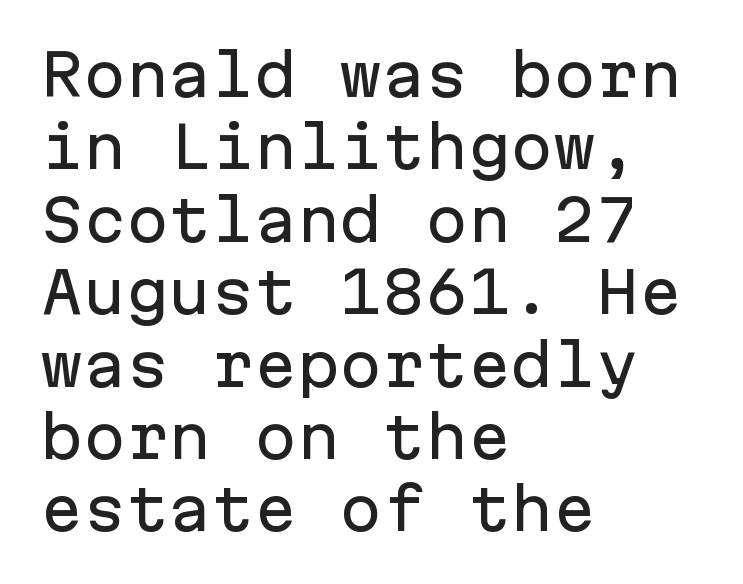
Q: Is the text italic (slanted)? A: No, it is upright.
Q: Is the typeface a serif or a sans-serif typeface? A: Sans-serif.
Q: Is the text underlined? A: No.
Q: How is the paragraph aligned? A: Left-aligned.
Q: Is the spacing between letters normal or unusually wide? A: Normal.
Q: Is the spacing between lines tight, normal or loose? A: Normal.
Q: Width (condensed, normal, or wide)? A: Normal.
Q: Stroke contrast? A: Low.
Q: x-height? A: Medium.
Q: Monospaced? A: Yes.
